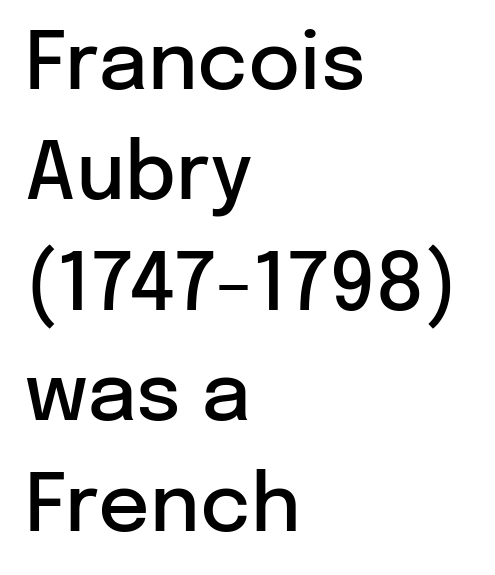
Check where the strokes stop: nothing finishes them off — pure sans. The passage shown stacks its lines at a standard gap. Reading down the block, your eye returns to a fixed left position each line. These words are printed semibold, heavier than regular yet not bold.
